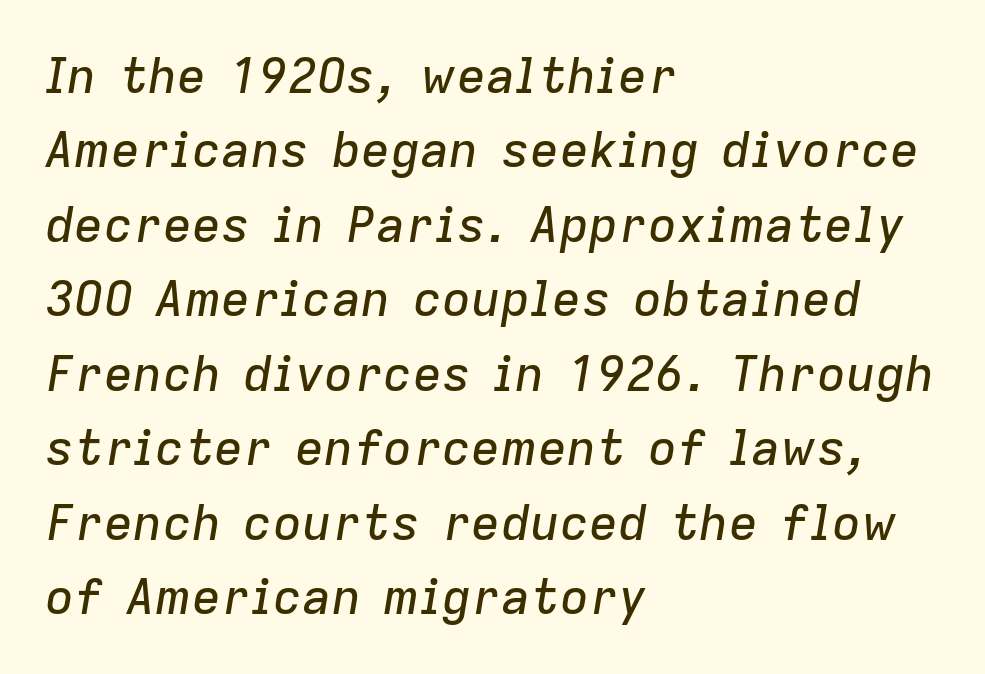
{"italic": "yes", "lean": "right", "slant_degrees": 9, "width": "normal", "stroke_contrast": "low", "x_height": "medium", "monospaced": "no", "underline": "no", "align": "left", "line_spacing": "normal", "line_spacing_ratio": 1.52, "letter_spacing": "normal", "letter_spacing_em": 0.0, "glyph_px": 49}
